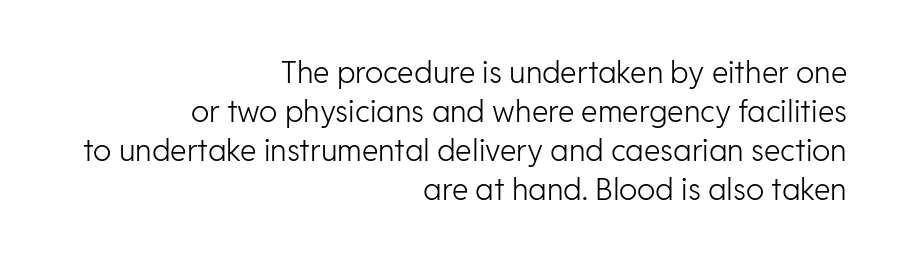
The image shows 30 px light sans-serif type, upright; set right-aligned, normal line spacing (1.3x), normal letter spacing, not underlined; low stroke contrast and a medium x-height.
